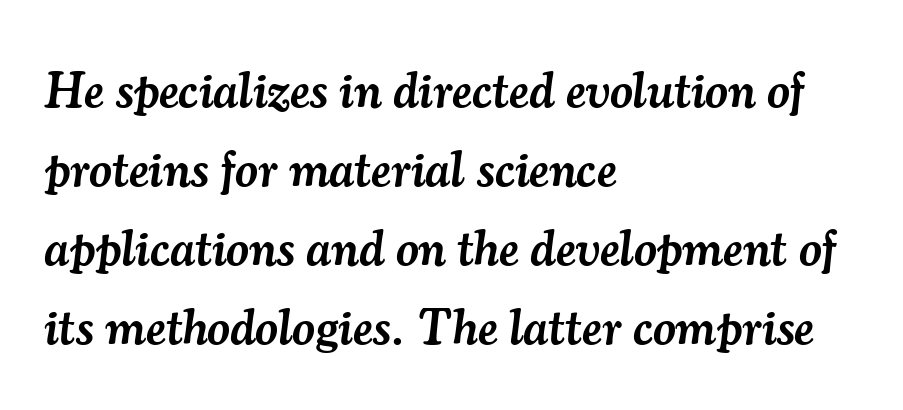
Weight: semibold (demi). Varying glyph widths throughout — classic text-font behaviour. Font category for this specimen: serif. The face used here has a pronounced slope to its letters.
